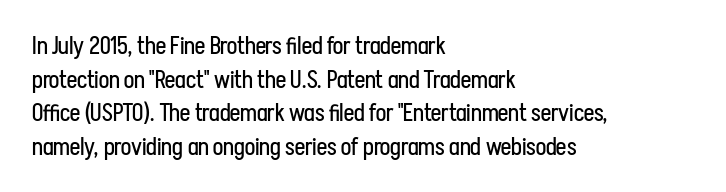
{"italic": "no", "bold": "no", "underline": "no", "align": "left", "line_spacing": "normal", "line_spacing_ratio": 1.4, "letter_spacing": "normal", "letter_spacing_em": 0.0, "glyph_px": 24}
